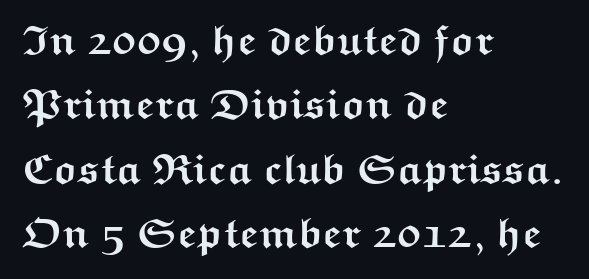
{"serif": "no", "italic": "no", "bold": "yes", "weight": "semibold", "width": "wide", "stroke_contrast": "medium", "x_height": "medium", "monospaced": "no", "underline": "no", "align": "left", "line_spacing": "normal", "line_spacing_ratio": 1.53, "letter_spacing": "normal", "letter_spacing_em": 0.0, "glyph_px": 42}
